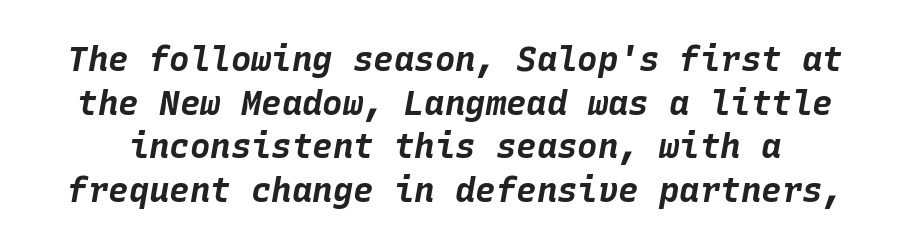
Q: Is the text bold? A: Yes.
Q: Is the text italic (slanted)? A: Yes, it leans right by about 10 degrees.
Q: Is the text underlined? A: No.
Q: Is the spacing between letters normal or unusually wide? A: Normal.
Q: Is the spacing between lines tight, normal or loose? A: Normal.
Q: Width (condensed, normal, or wide)? A: Normal.
Q: Stroke contrast? A: Low.
Q: x-height? A: Large.
Q: Monospaced? A: Yes.
